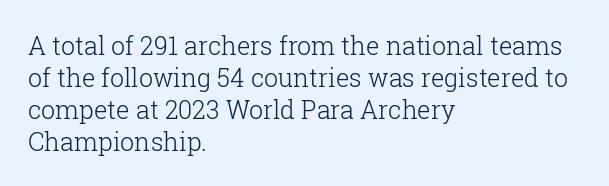
The image shows 25 px text type, upright; set left-aligned, normal line spacing (1.28x), normal letter spacing, not underlined.
